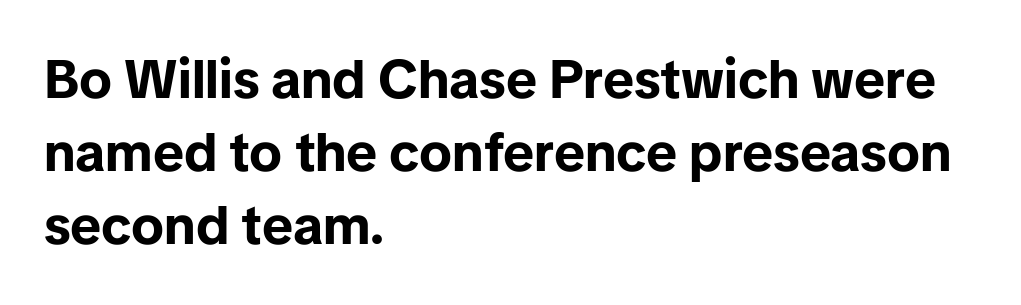
The image shows 54 px bold sans-serif type, upright; set left-aligned, normal line spacing (1.35x), normal letter spacing, not underlined; low stroke contrast and a medium x-height.
